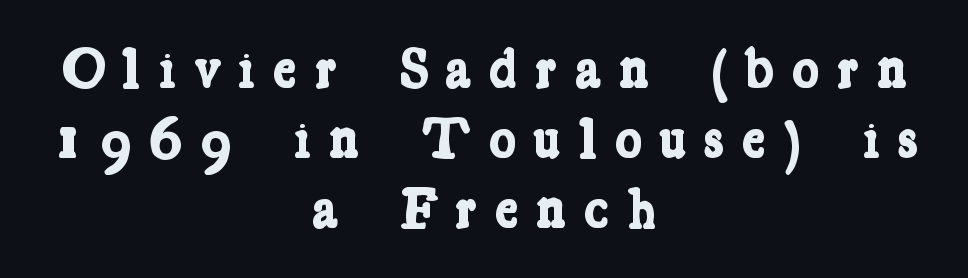
{"serif": "yes", "bold": "yes", "weight": "bold", "width": "condensed", "stroke_contrast": "low", "x_height": "medium", "monospaced": "no", "underline": "no", "align": "center", "line_spacing": "normal", "line_spacing_ratio": 1.25, "letter_spacing": "wide", "letter_spacing_em": 0.32, "glyph_px": 56}
